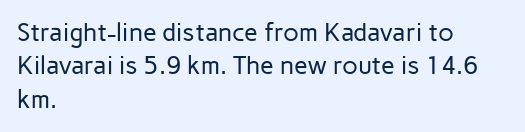
Q: Is the text bold? A: No.
Q: Is the text italic (slanted)? A: No, it is upright.
Q: Is the text underlined? A: No.
Q: How is the paragraph aligned? A: Left-aligned.
Q: Is the spacing between letters normal or unusually wide? A: Normal.
Q: Is the spacing between lines tight, normal or loose? A: Normal.
